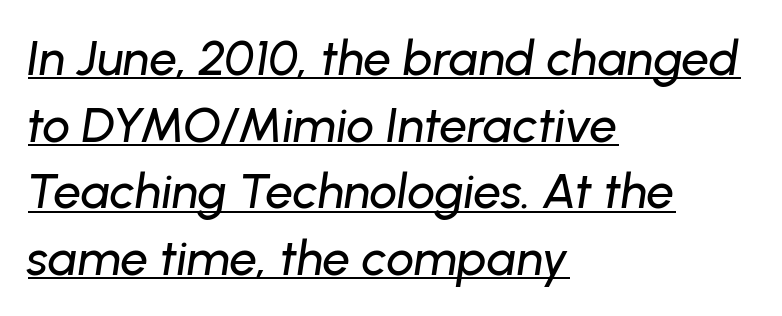
{"italic": "yes", "lean": "right", "slant_degrees": 8, "width": "normal", "stroke_contrast": "low", "x_height": "medium", "monospaced": "no", "underline": "yes", "align": "left", "line_spacing": "normal", "line_spacing_ratio": 1.36, "letter_spacing": "normal", "letter_spacing_em": 0.0, "glyph_px": 49}
